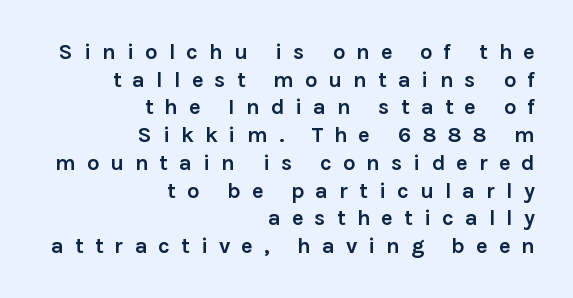
The image shows 22 px bold type, upright; set right-aligned, normal line spacing (1.26x), unusually wide letter spacing (+0.5 em), not underlined.
